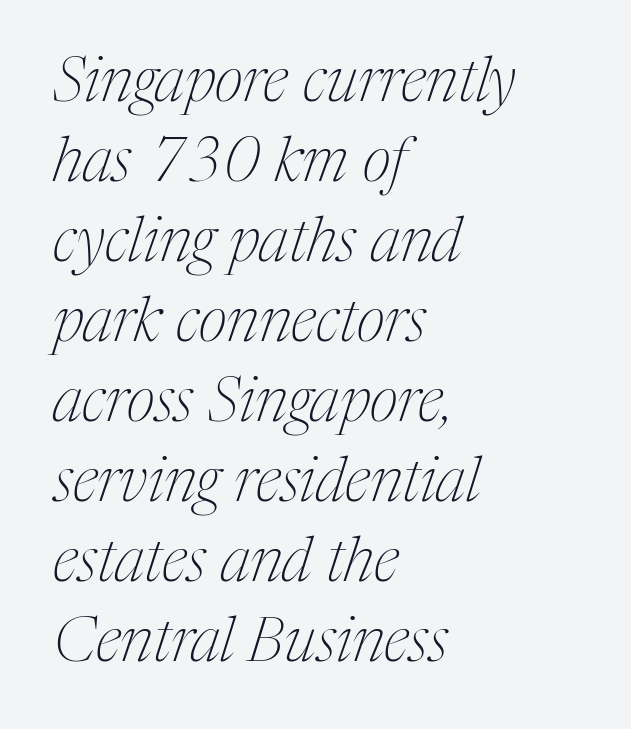
The image shows 62 px thin, condensed serif type, italic (leaning right); set left-aligned, normal line spacing (1.29x), normal letter spacing, not underlined; medium stroke contrast and a medium x-height.
